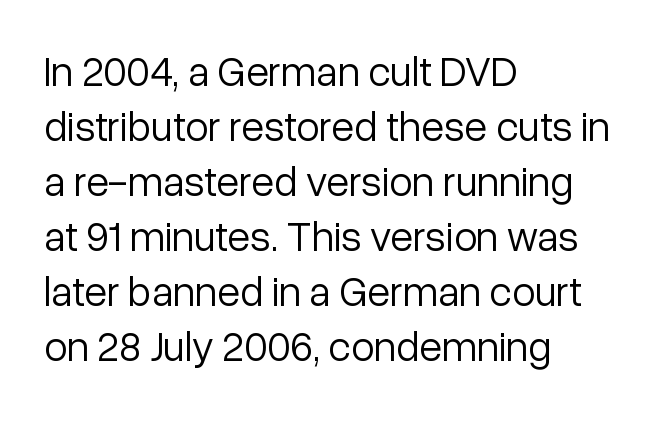
{"serif": "no", "italic": "no", "bold": "no", "weight": "light", "width": "normal", "stroke_contrast": "low", "x_height": "medium", "monospaced": "no", "underline": "no", "align": "left", "line_spacing": "normal", "line_spacing_ratio": 1.31, "letter_spacing": "normal", "letter_spacing_em": 0.0, "glyph_px": 42}
